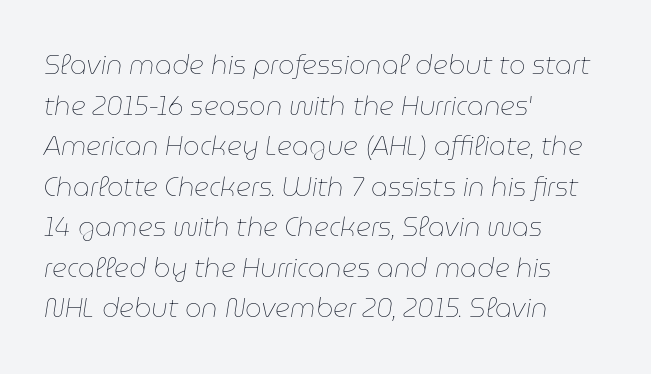
Tracking value appears to be zero — textbook default spacing. Does the copy run flush right? No — it runs flush left. Stems here are at most as thick as an everyday book face. Rendered with sloped, italic letterforms.
